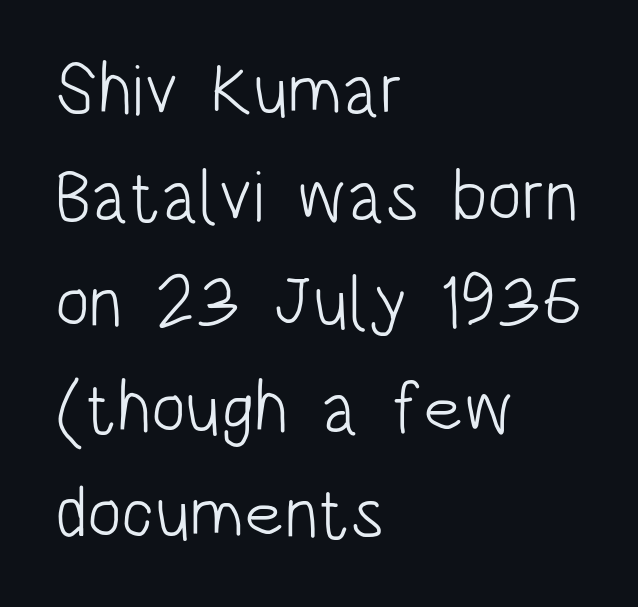
The image shows 72 px light, condensed sans-serif type, upright; set left-aligned, normal line spacing (1.47x), normal letter spacing, not underlined; low stroke contrast and a large x-height.
